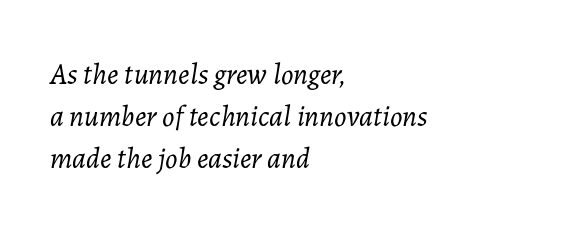
{"italic": "yes", "lean": "right", "slant_degrees": 7, "bold": "no", "weight": "light", "width": "normal", "stroke_contrast": "low", "x_height": "medium", "monospaced": "no", "underline": "no", "align": "left", "line_spacing": "normal", "line_spacing_ratio": 1.45, "letter_spacing": "normal", "letter_spacing_em": 0.0, "glyph_px": 29}
